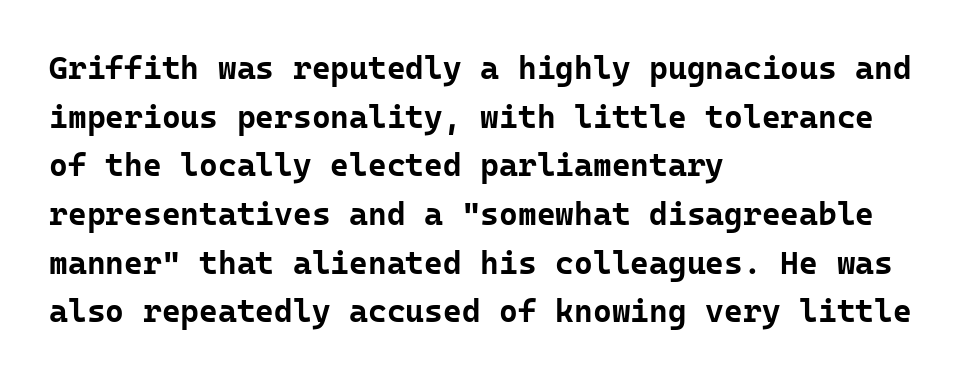
{"serif": "no", "italic": "no", "bold": "yes", "weight": "bold", "width": "normal", "stroke_contrast": "low", "x_height": "medium", "monospaced": "yes", "underline": "no", "align": "left", "line_spacing": "normal", "line_spacing_ratio": 1.52, "letter_spacing": "normal", "letter_spacing_em": 0.0, "glyph_px": 32}
